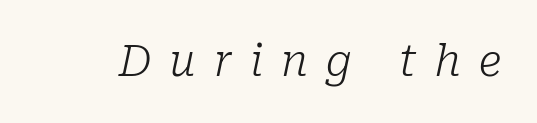
{"serif": "yes", "italic": "yes", "lean": "right", "slant_degrees": 10, "bold": "no", "weight": "light", "width": "normal", "stroke_contrast": "low", "x_height": "medium", "monospaced": "no", "underline": "no", "letter_spacing": "wide", "letter_spacing_em": 0.42, "glyph_px": 43}
